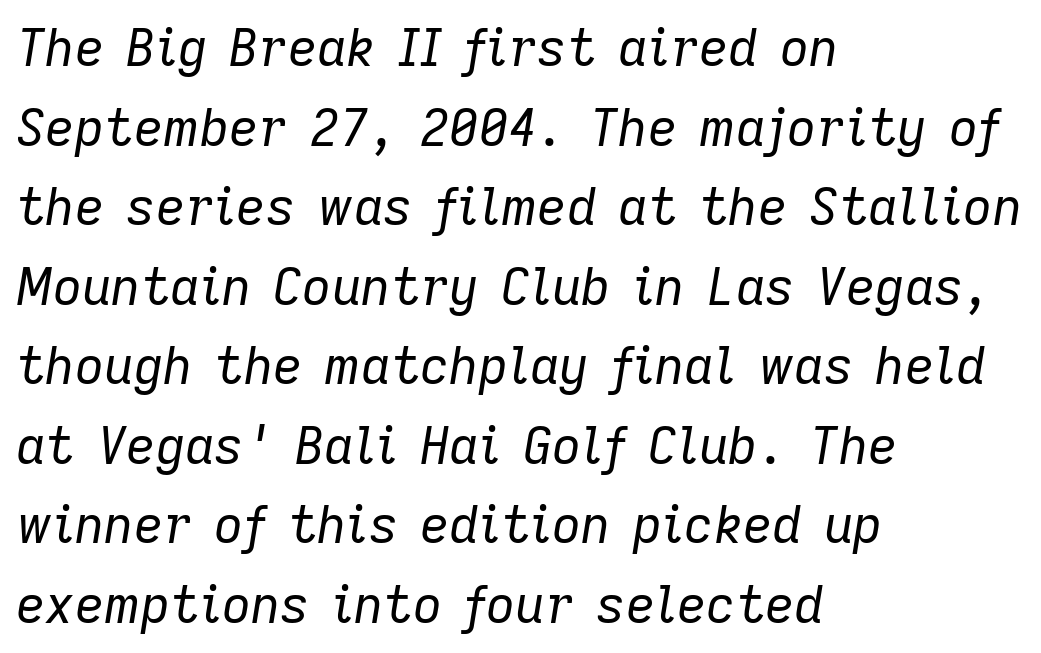
{"italic": "yes", "lean": "right", "slant_degrees": 9, "bold": "no", "weight": "regular", "width": "normal", "stroke_contrast": "low", "x_height": "medium", "monospaced": "no", "underline": "no", "align": "left", "line_spacing": "normal", "line_spacing_ratio": 1.56, "letter_spacing": "normal", "letter_spacing_em": 0.0, "glyph_px": 51}
